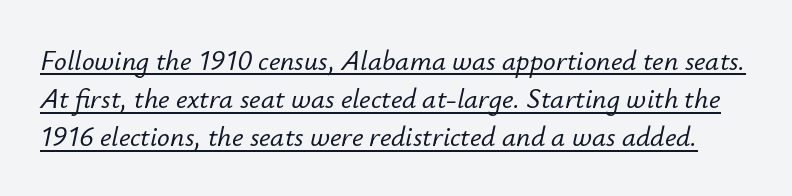
{"italic": "yes", "lean": "right", "slant_degrees": 12, "width": "normal", "stroke_contrast": "low", "x_height": "small", "monospaced": "no", "underline": "yes", "line_spacing": "normal", "line_spacing_ratio": 1.36, "letter_spacing": "normal", "letter_spacing_em": 0.0, "glyph_px": 28}
